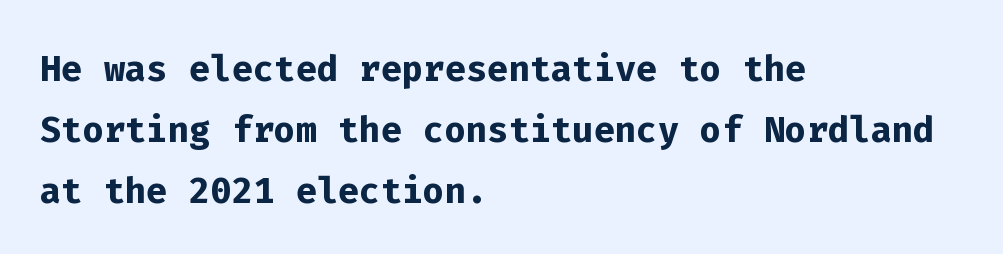
Q: Is the text bold? A: Yes.
Q: Is the text italic (slanted)? A: No, it is upright.
Q: Is the typeface a serif or a sans-serif typeface? A: Sans-serif.
Q: Is the text underlined? A: No.
Q: How is the paragraph aligned? A: Left-aligned.
Q: Is the spacing between letters normal or unusually wide? A: Normal.
Q: Width (condensed, normal, or wide)? A: Normal.
Q: Stroke contrast? A: Low.
Q: x-height? A: Medium.
Q: Monospaced? A: Yes.
